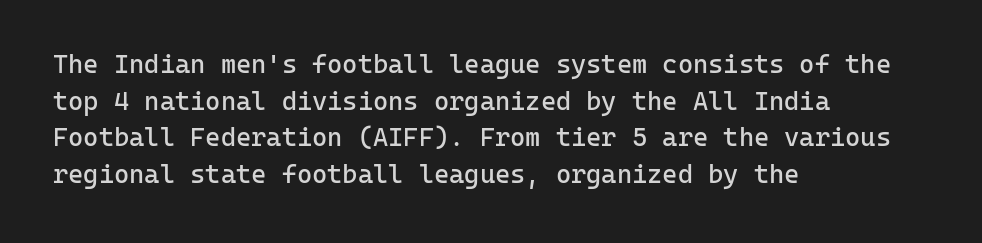
Q: Is the text bold? A: No.
Q: Is the text italic (slanted)? A: No, it is upright.
Q: Is the text underlined? A: No.
Q: How is the paragraph aligned? A: Left-aligned.
Q: Is the spacing between letters normal or unusually wide? A: Normal.
Q: Is the spacing between lines tight, normal or loose? A: Normal.
